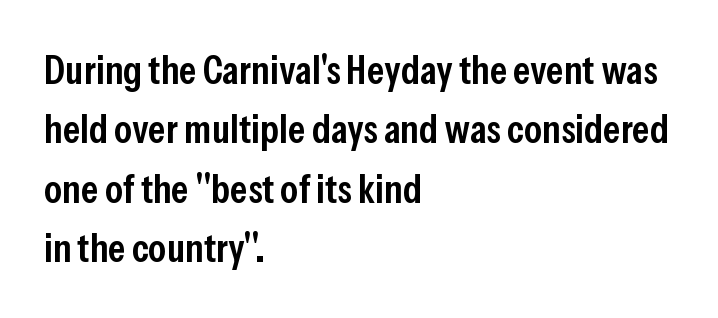
The strip under each line holds only bare page. The lines sit at an ordinary, default distance from one another. The axis of the letterforms is exactly vertical. The line texture is even and compact thanks to regular tracking.
